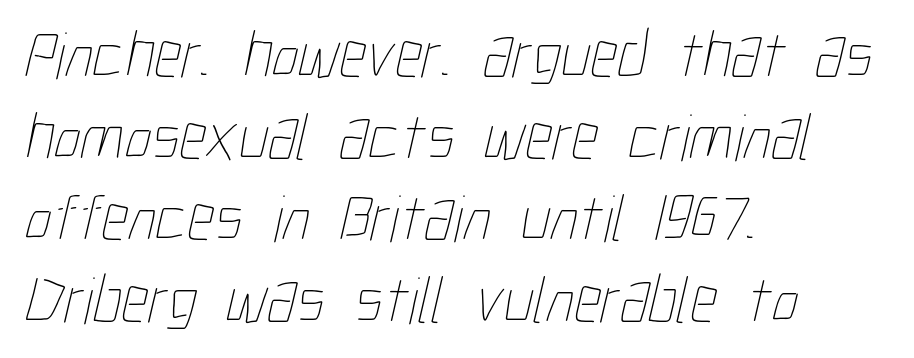
{"bold": "no", "weight": "thin", "width": "condensed", "stroke_contrast": "low", "x_height": "medium", "monospaced": "no", "underline": "no", "align": "left", "line_spacing_ratio": 1.22, "letter_spacing": "normal", "letter_spacing_em": 0.0, "glyph_px": 67}
